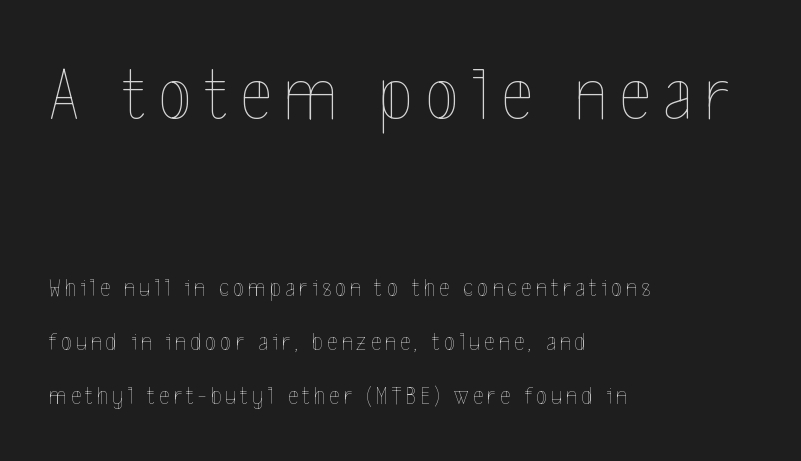
A typesetter would mark this as roman, not italic. Horizontal alignment here is leftward, the default for most running prose. Widely set lines give the paragraph a tall, airy silhouette. The more generous point size was reserved for the upper chunk. Stem width sits at or under what a default text font uses. The gap between lines stays unmarked.
